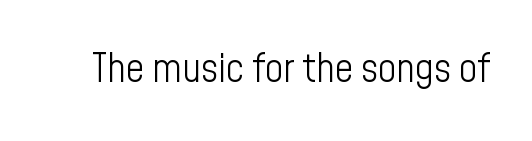
The image shows 40 px light, condensed sans-serif type, upright; set normal letter spacing, not underlined; low stroke contrast and a medium x-height.
